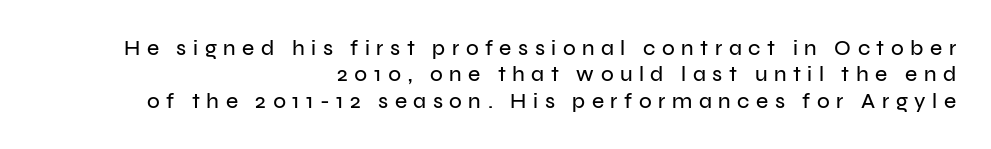
The image shows 21 px text type, upright; set right-aligned, normal line spacing (1.26x), unusually wide letter spacing (+0.31 em), not underlined.
